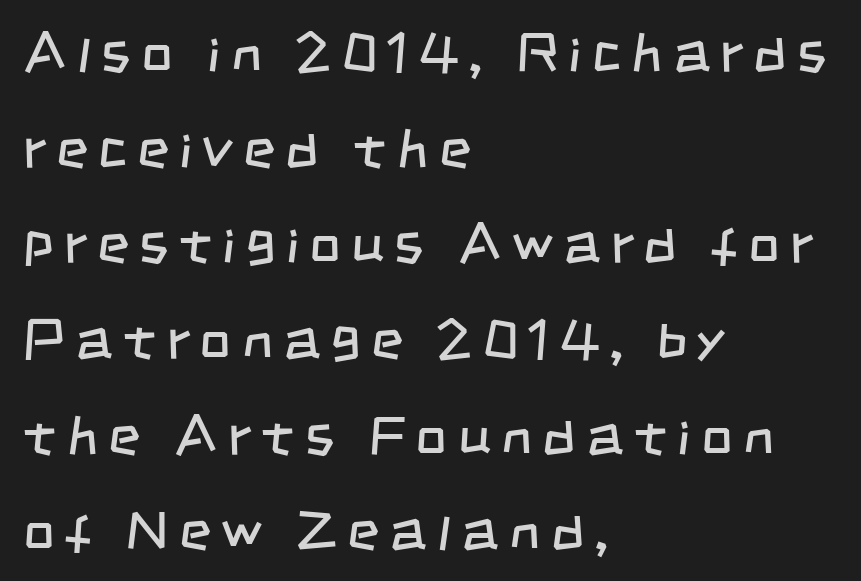
{"serif": "no", "bold": "no", "weight": "regular", "width": "condensed", "stroke_contrast": "low", "x_height": "large", "monospaced": "no", "underline": "no", "align": "left", "line_spacing_ratio": 1.74, "glyph_px": 55}
